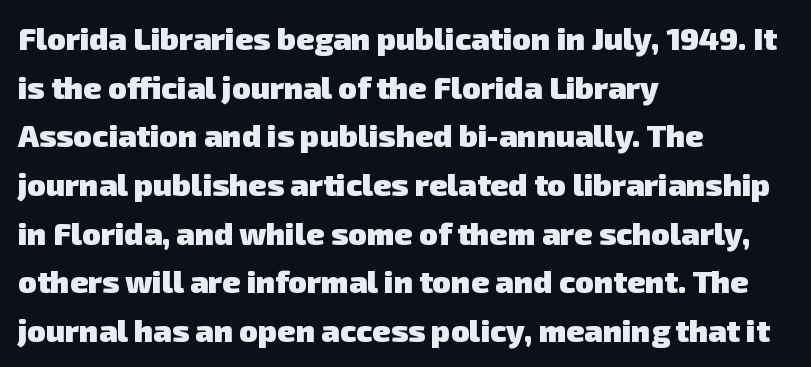
The letters advance in unequal steps, a hallmark of proportional type. The words here are not underlined. The compositor pushed each line to the left boundary. This is sans-serif lettering, the kind often seen on screens and signage. Does extra space separate the letters? No, they use regular spacing.
